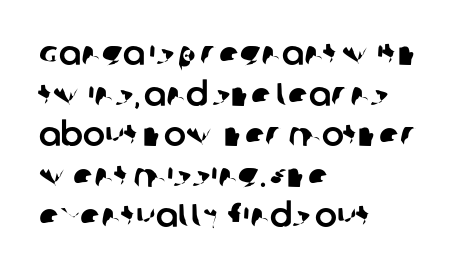
The image shows 33 px sans-serif type; set left-aligned, line spacing 1.23x, normal letter spacing, not underlined; low stroke contrast and a large x-height.
